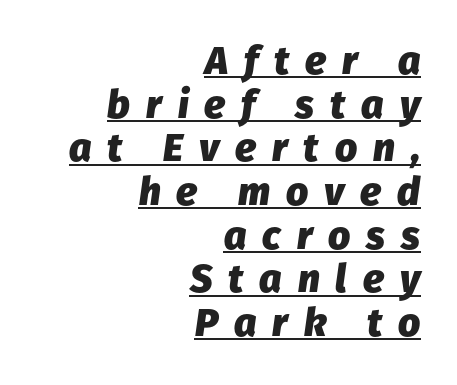
The image shows 39 px heavy type, italic (leaning right); set right-aligned, tight line spacing (1.12x), unusually wide letter spacing (+0.41 em), underlined; low stroke contrast and a medium x-height.
